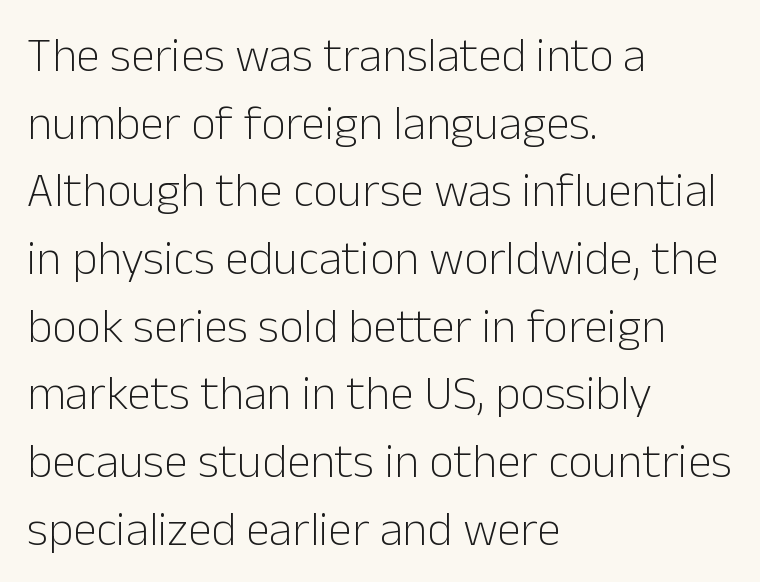
{"serif": "no", "italic": "no", "bold": "no", "weight": "light", "width": "normal", "stroke_contrast": "low", "x_height": "medium", "monospaced": "no", "underline": "no", "align": "left", "line_spacing": "normal", "line_spacing_ratio": 1.41, "letter_spacing": "normal", "letter_spacing_em": 0.0, "glyph_px": 48}
